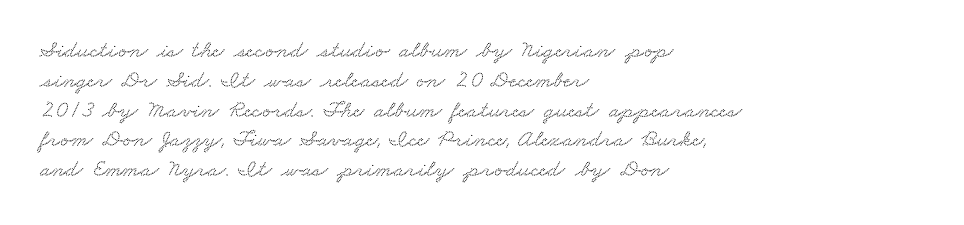
{"underline": "no", "align": "left", "line_spacing_ratio": 1.24, "letter_spacing": "normal", "letter_spacing_em": 0.0, "glyph_px": 24}
